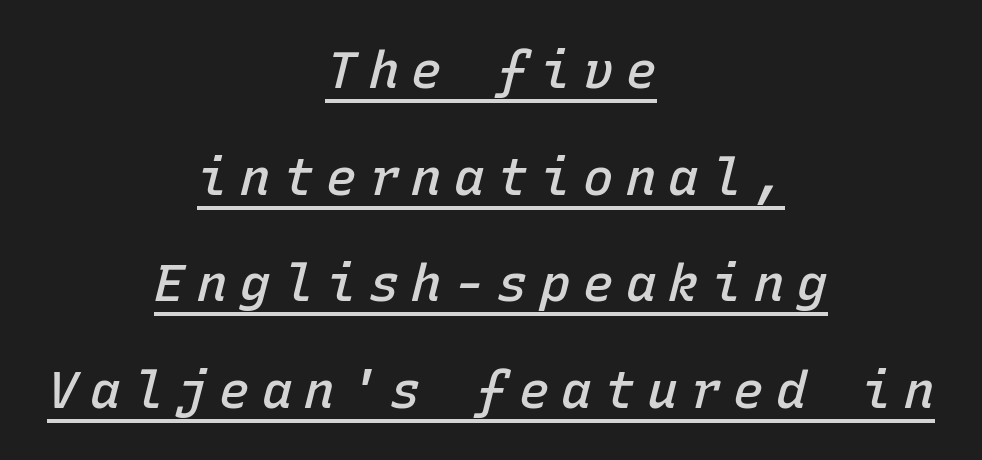
Spacing verdict: monospaced, one width for all characters. Weight: semibold (demi). This rendering widens character spacing well past its baseline value. Each line is balanced around a shared central axis. Honestly, the rows look like they've been pulled way apart.
